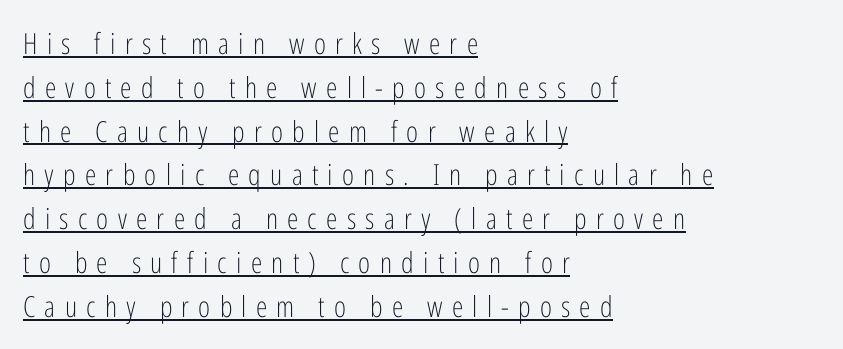
Q: Is the text bold? A: No.
Q: Is the text italic (slanted)? A: No, it is upright.
Q: Is the typeface a serif or a sans-serif typeface? A: Sans-serif.
Q: Is the text underlined? A: Yes.
Q: How is the paragraph aligned? A: Left-aligned.
Q: Is the spacing between letters normal or unusually wide? A: Unusually wide.
Q: Is the spacing between lines tight, normal or loose? A: Normal.
Q: Width (condensed, normal, or wide)? A: Condensed.
Q: Stroke contrast? A: Low.
Q: x-height? A: Medium.
Q: Monospaced? A: No.
